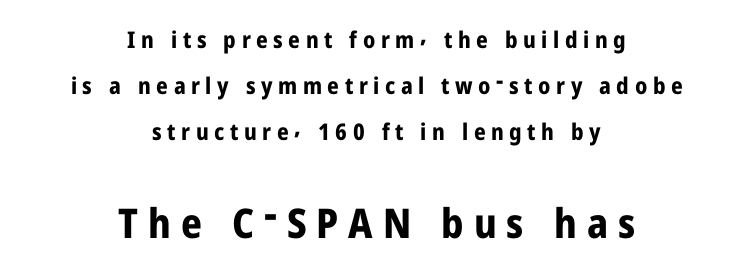
Q: Is the text bold? A: Yes.
Q: Is the text italic (slanted)? A: No, it is upright.
Q: Is the typeface a serif or a sans-serif typeface? A: Sans-serif.
Q: Is the text underlined? A: No.
Q: How is the paragraph aligned? A: Centered.
Q: Is the spacing between letters normal or unusually wide? A: Unusually wide.
Q: Is the spacing between lines tight, normal or loose? A: Loose.
Q: Which block of text is set in a larger size, the first (top) or the second (bottom)? A: The second (bottom) one.
Q: Width (condensed, normal, or wide)? A: Condensed.
Q: Stroke contrast? A: Low.
Q: x-height? A: Medium.
Q: Monospaced? A: No.
